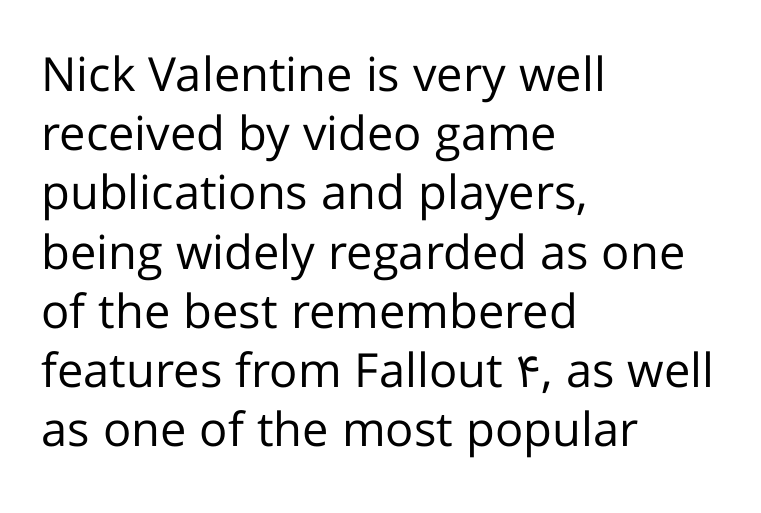
The image shows 47 px regular-weight sans-serif type, upright; set left-aligned, normal line spacing (1.26x), normal letter spacing, not underlined; low stroke contrast and a medium x-height.
